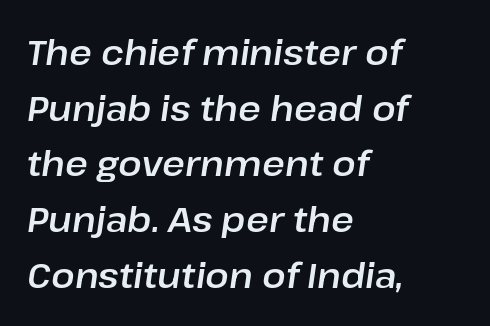
The image shows 35 px text type, italic (leaning right); set left-aligned, normal line spacing (1.59x), normal letter spacing, not underlined; low stroke contrast and a medium x-height.
